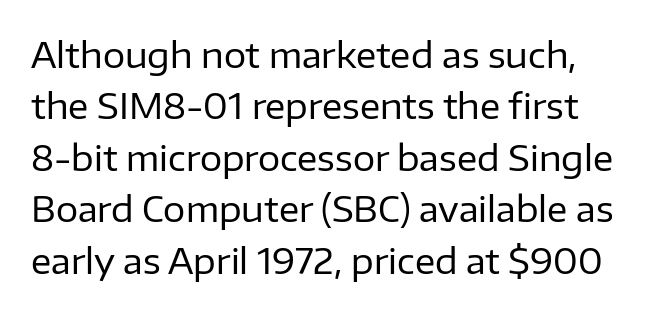
{"serif": "no", "italic": "no", "bold": "no", "weight": "regular", "width": "normal", "stroke_contrast": "low", "x_height": "medium", "monospaced": "no", "underline": "no", "line_spacing": "normal", "line_spacing_ratio": 1.47, "letter_spacing": "normal", "letter_spacing_em": 0.0, "glyph_px": 35}
